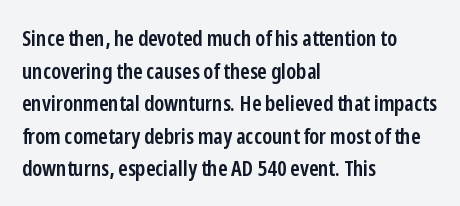
{"italic": "no", "bold": "semi", "underline": "no", "align": "left", "line_spacing": "normal", "line_spacing_ratio": 1.48, "letter_spacing": "normal", "letter_spacing_em": 0.0, "glyph_px": 22}
